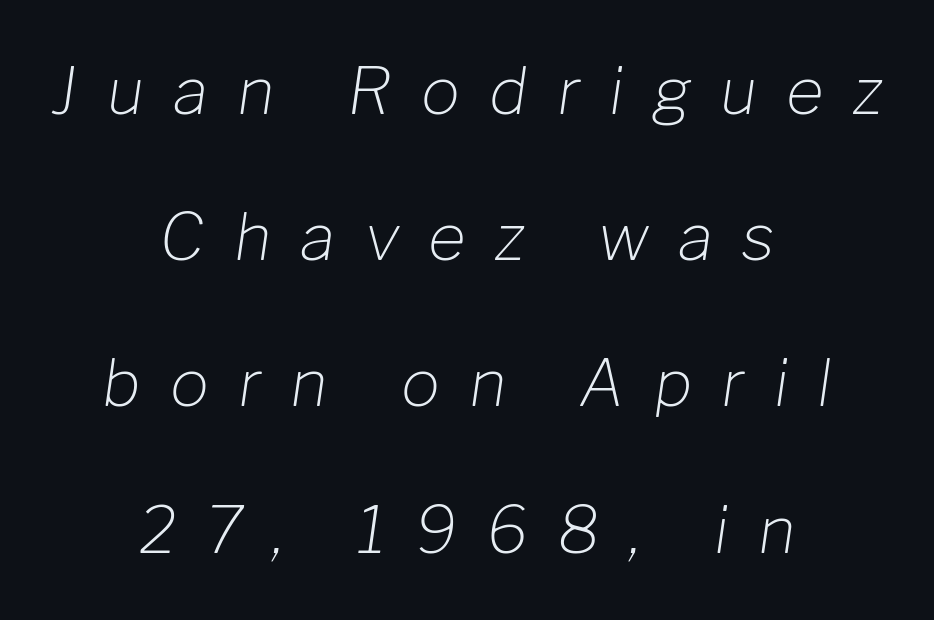
{"italic": "yes", "lean": "right", "slant_degrees": 8, "bold": "no", "weight": "light", "width": "normal", "stroke_contrast": "low", "x_height": "medium", "monospaced": "no", "underline": "no", "align": "center", "line_spacing": "loose", "line_spacing_ratio": 2.25, "letter_spacing": "wide", "letter_spacing_em": 0.45, "glyph_px": 65}
